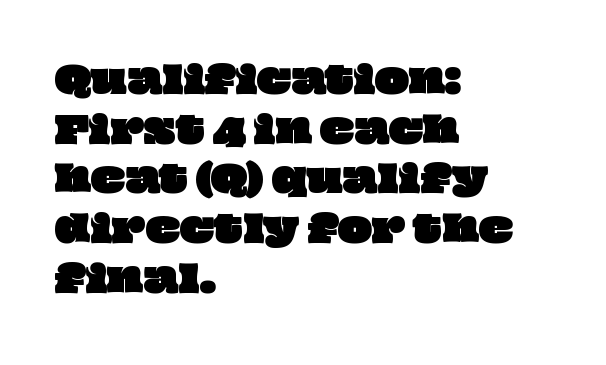
Q: Is the text underlined? A: No.
Q: How is the paragraph aligned? A: Left-aligned.
Q: Is the spacing between letters normal or unusually wide? A: Normal.
Q: Is the spacing between lines tight, normal or loose? A: Normal.
Q: Width (condensed, normal, or wide)? A: Wide.
Q: Stroke contrast? A: Low.
Q: x-height? A: Large.
Q: Monospaced? A: No.
